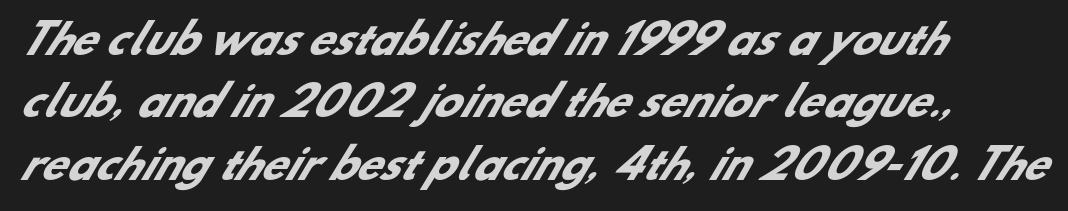
Plenty of ink on the page — the face is bold. Does extra space separate the letters? No, they use regular spacing. This sample keeps an unexceptional amount of space between lines. Nobody drew a line under any word here.
